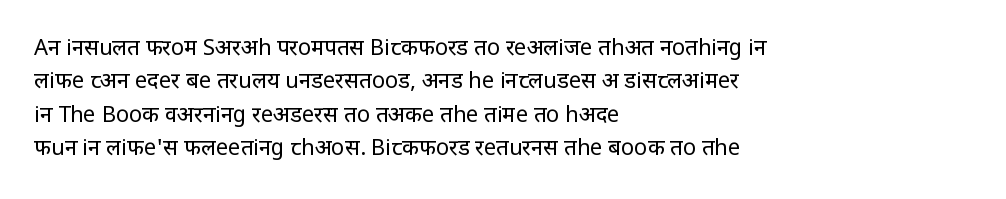
Summary of vertical rhythm: regular, with standard interline spacing. No extra ink here — the face is not bold. Quick note: not italic, upright. Horizontal alignment here is leftward, the default for most running prose.
